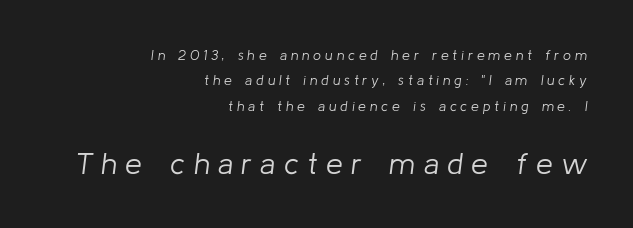
The image shows 30 px light type, italic (leaning right); set right-aligned, line spacing 1.82x, unusually wide letter spacing (+0.28 em), not underlined; the second (bottom) block is 2.14x larger; low stroke contrast and a medium x-height.
